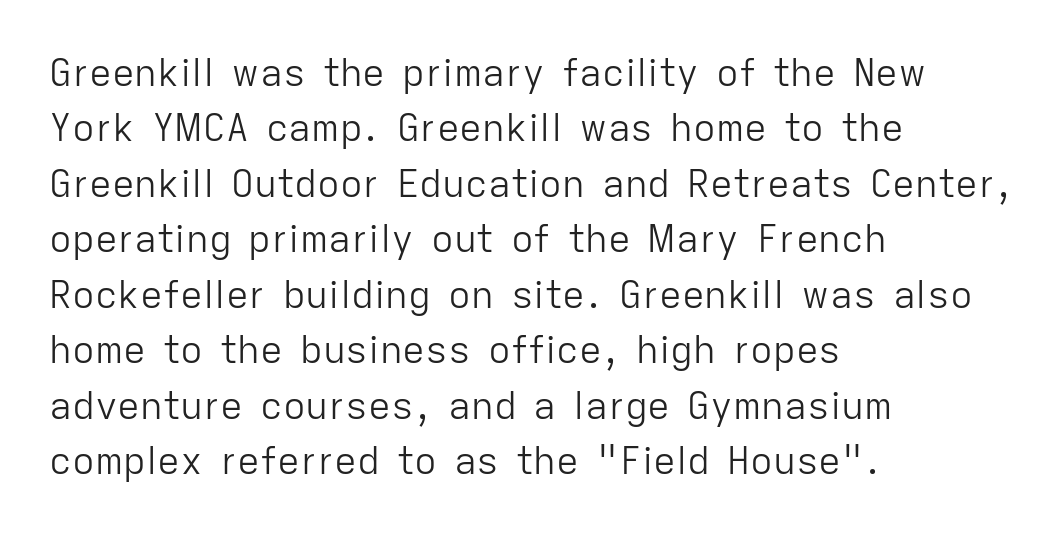
Character widths vary here, with narrow letters taking less room than wide ones. A light-to-regular cut is what we see here. Classification — sans serif. A typesetter would mark this as roman, not italic. The lines are quadded left. Underlining? Definitely not there.
